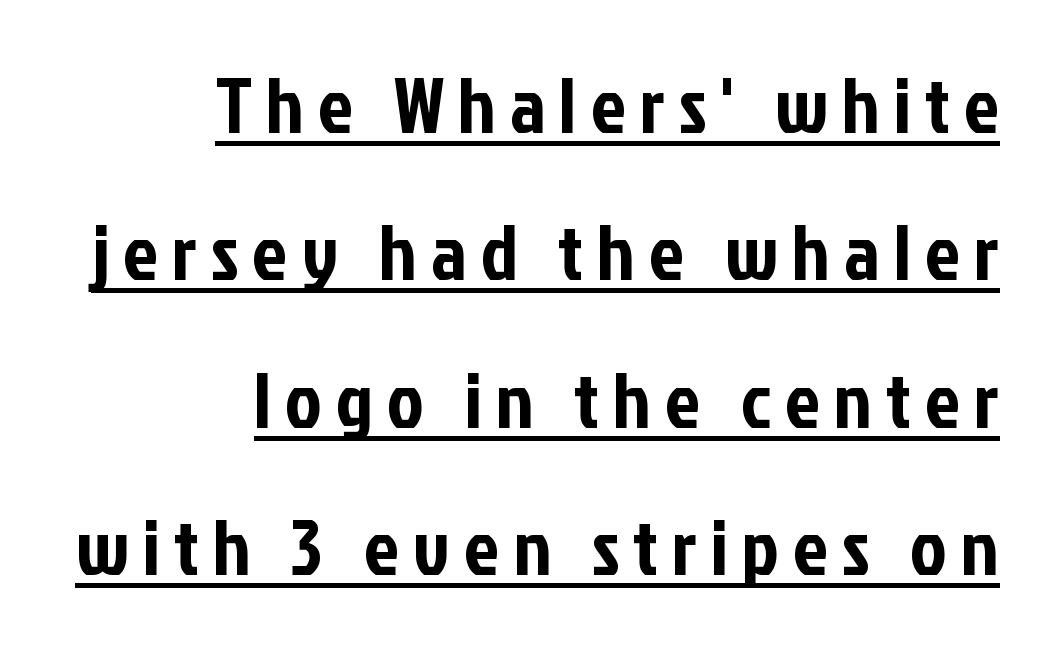
Each line of the rendering has a horizontal stroke beneath the glyphs. Looks like regular typesetting: each glyph gets only the width it needs. I'd call this a sans setting — the letters go barefoot. These lines were composed using upright roman letters. The lines in this sample share a right terminus and differ only in where they begin.
